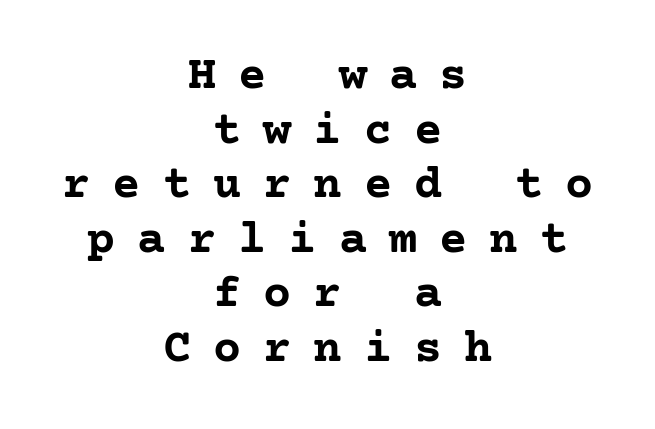
In CSS terms this would be text-align: center. The line texture is sparse and dotted thanks to wide tracking. How heavy is the stroke? Heavy — this is a bold. Little horizontal feet cap the strokes, marking this as serif type. Unmarked baselines from the first word to the last. Characters remain perfectly vertical along every line.
